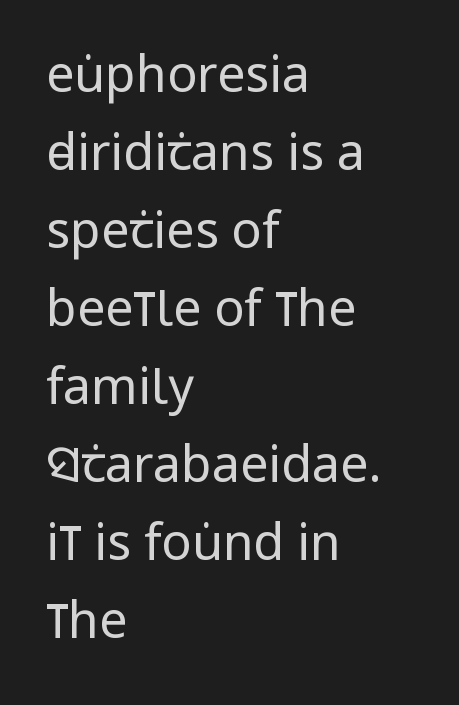
Q: Is the text bold? A: No.
Q: Is the text italic (slanted)? A: No, it is upright.
Q: Is the typeface a serif or a sans-serif typeface? A: Sans-serif.
Q: Is the text underlined? A: No.
Q: How is the paragraph aligned? A: Left-aligned.
Q: Is the spacing between letters normal or unusually wide? A: Normal.
Q: Is the spacing between lines tight, normal or loose? A: Normal.
Q: Width (condensed, normal, or wide)? A: Condensed.
Q: Stroke contrast? A: Low.
Q: x-height? A: Large.
Q: Monospaced? A: No.
